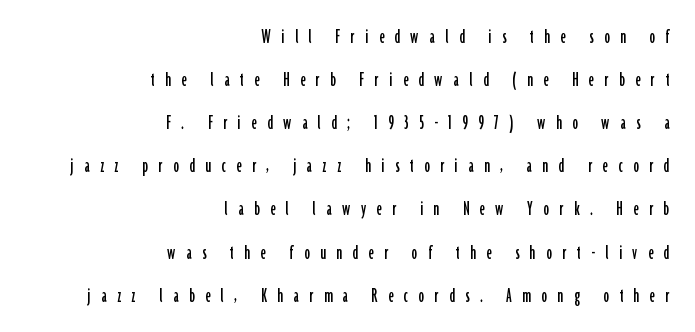
Q: Is the text italic (slanted)? A: No, it is upright.
Q: Is the text underlined? A: No.
Q: How is the paragraph aligned? A: Right-aligned.
Q: Is the spacing between letters normal or unusually wide? A: Unusually wide.
Q: Is the spacing between lines tight, normal or loose? A: Loose.
